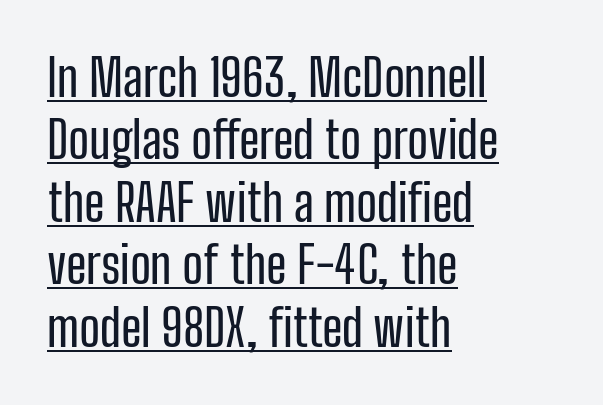
{"serif": "no", "italic": "no", "width": "condensed", "stroke_contrast": "low", "x_height": "medium", "monospaced": "no", "underline": "yes", "align": "left", "line_spacing": "normal", "line_spacing_ratio": 1.25, "letter_spacing": "normal", "letter_spacing_em": 0.0, "glyph_px": 50}
